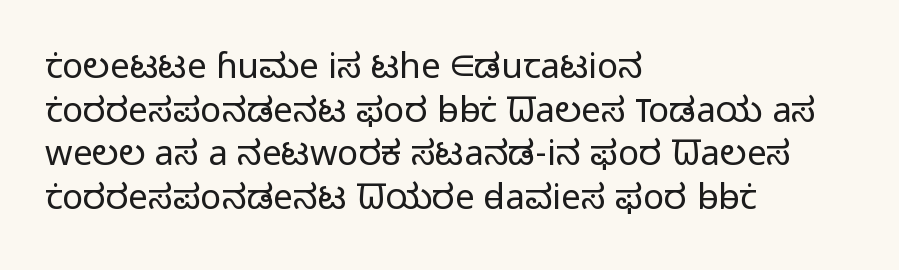
The image shows 35 px light sans-serif type, upright; set left-aligned, normal line spacing (1.25x), normal letter spacing, not underlined; low stroke contrast and a medium x-height.
